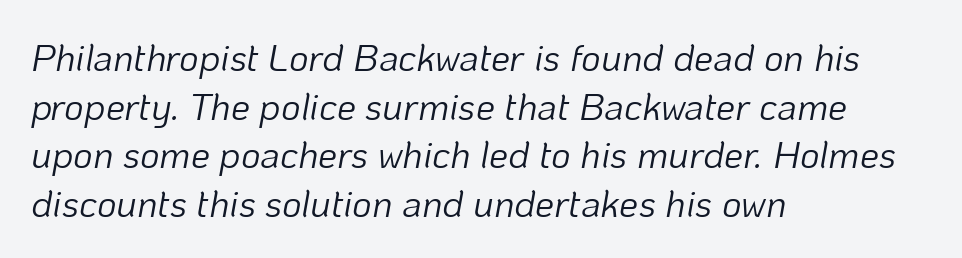
{"italic": "yes", "lean": "right", "slant_degrees": 10, "bold": "no", "weight": "light", "width": "normal", "stroke_contrast": "low", "x_height": "medium", "monospaced": "no", "underline": "no", "align": "left", "line_spacing": "normal", "line_spacing_ratio": 1.28, "letter_spacing": "normal", "letter_spacing_em": 0.0, "glyph_px": 38}
